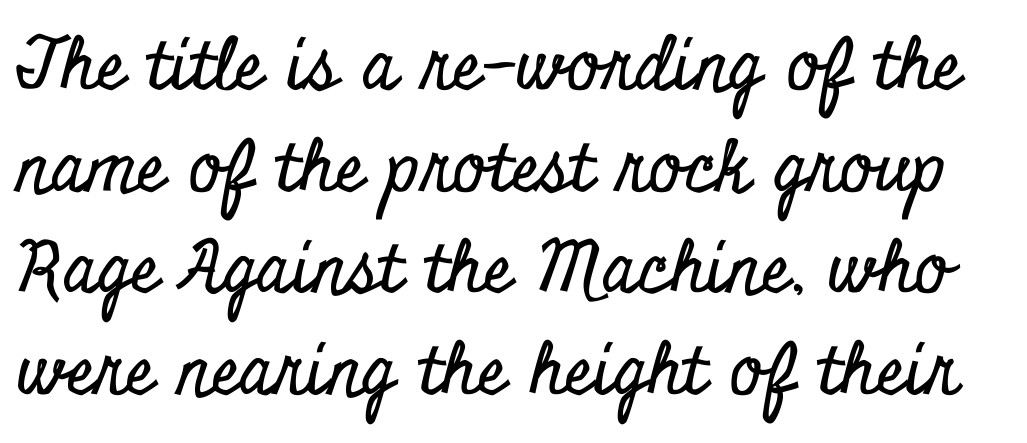
To sum up the face: it has serifs. Note the varied advance widths — an 'i' is clearly narrower than an 'm'. Between one letter and the next there's only the usual sliver of space. Nobody drew a line under any word here. The rendering uses a moderate line-height, typical for paragraphs.
